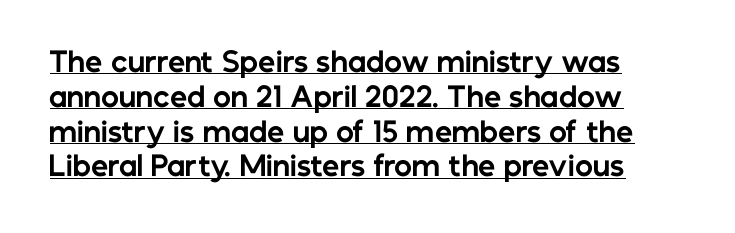
Q: Is the text bold? A: Yes.
Q: Is the text italic (slanted)? A: No, it is upright.
Q: Is the text underlined? A: Yes.
Q: Is the spacing between letters normal or unusually wide? A: Normal.
Q: Is the spacing between lines tight, normal or loose? A: Normal.
